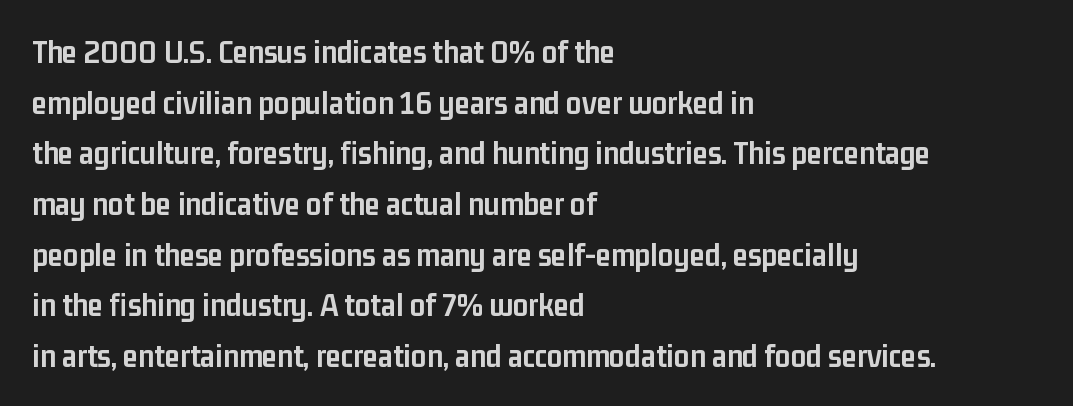
The image shows 34 px semibold, condensed sans-serif type, upright; set left-aligned, normal line spacing (1.49x), normal letter spacing, not underlined; low stroke contrast and a medium x-height.
